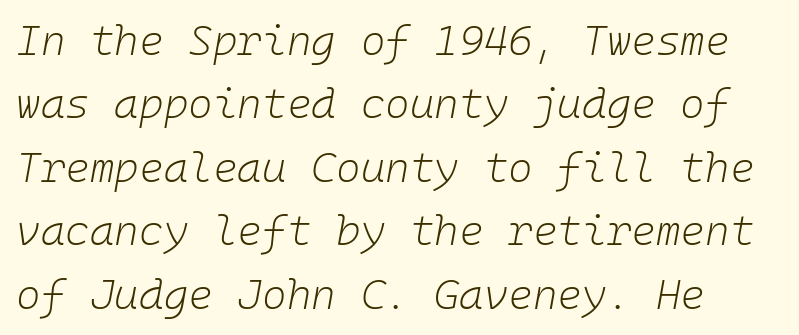
These lines are rendered in a fixed-pitch font. Notice how the passage keeps a crisp vertical edge on the left only. The passage shown is not underscored anywhere. Would a proofreader flag this as italicized? Yes.
